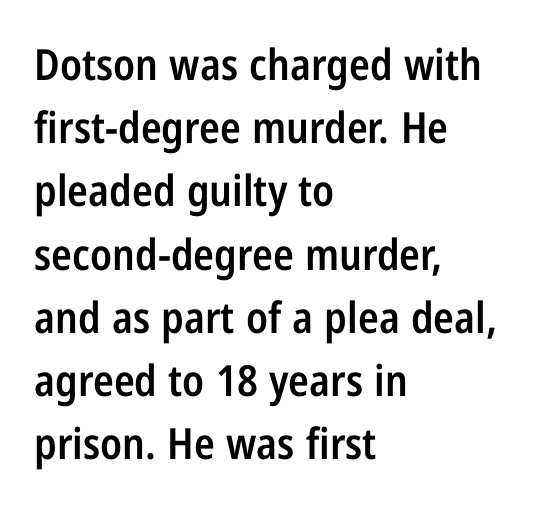
{"serif": "no", "italic": "no", "bold": "semi", "weight": "semibold", "width": "condensed", "stroke_contrast": "low", "x_height": "medium", "monospaced": "no", "underline": "no", "align": "left", "line_spacing": "normal", "line_spacing_ratio": 1.47, "letter_spacing": "normal", "letter_spacing_em": 0.0, "glyph_px": 43}
